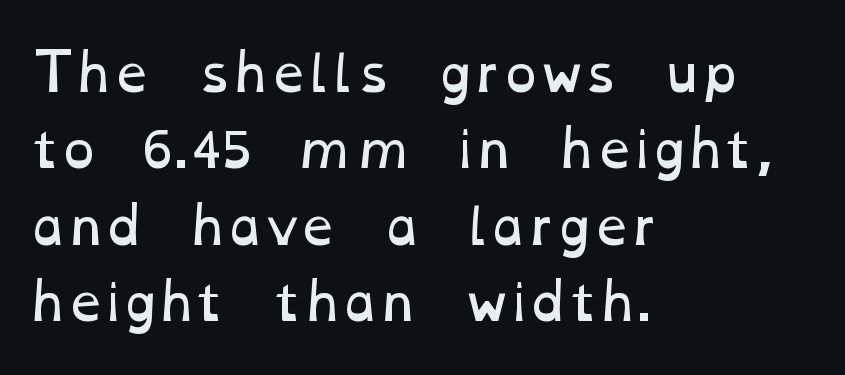
The image shows 50 px regular-weight, wide type; set left-aligned, normal line spacing (1.53x), normal letter spacing, not underlined; low stroke contrast and a medium x-height.
